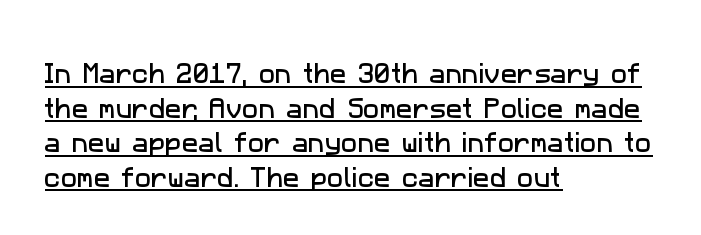
The image shows 22 px text type; set left-aligned, normal line spacing (1.57x), normal letter spacing, underlined.
